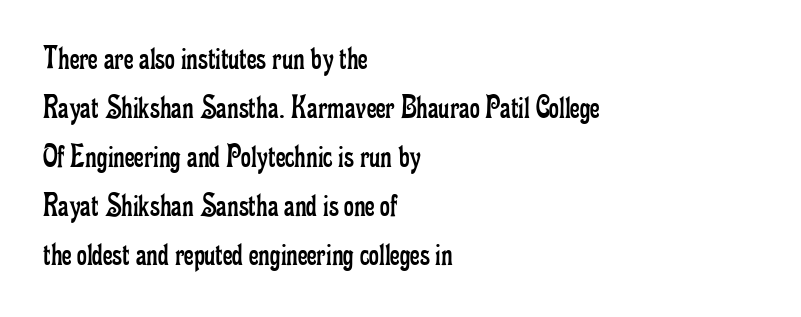
The image shows 34 px regular-weight, condensed serif type, upright; set left-aligned, normal line spacing (1.44x), normal letter spacing, not underlined; low stroke contrast and a small x-height.
